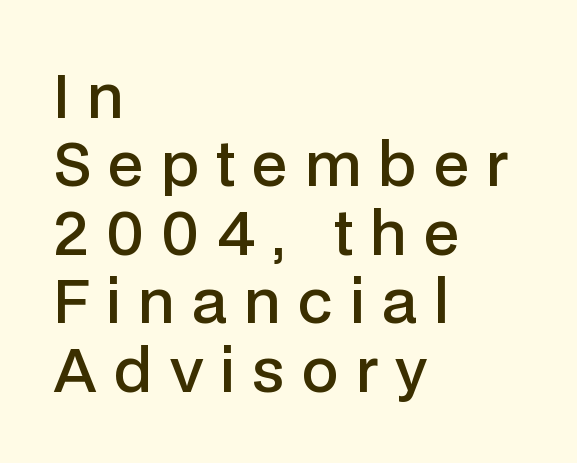
The image shows 59 px semibold sans-serif type, upright; set left-aligned, line spacing 1.16x, unusually wide letter spacing (+0.29 em), not underlined; low stroke contrast and a medium x-height.
